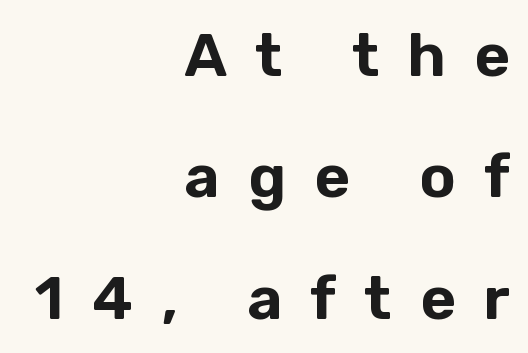
{"serif": "no", "italic": "no", "width": "normal", "stroke_contrast": "low", "x_height": "medium", "monospaced": "no", "underline": "no", "align": "right", "line_spacing": "loose", "line_spacing_ratio": 1.99, "letter_spacing": "wide", "letter_spacing_em": 0.46, "glyph_px": 61}
